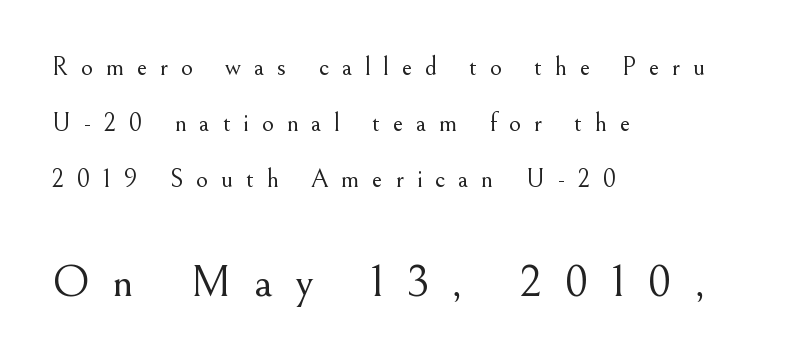
The typography opts for an upright posture over an oblique one. Weight: in the light-to-regular range. Varying glyph widths throughout — classic text-font behaviour. Letter spacing: wide. Character size in the trailing block exceeds that of the leading block.
